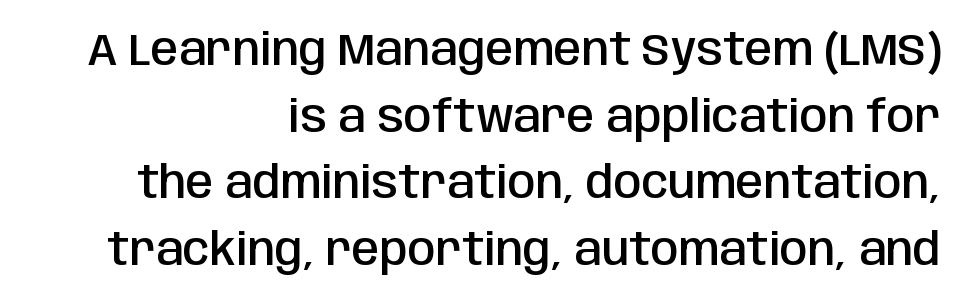
{"serif": "no", "italic": "no", "bold": "semi", "weight": "semibold", "width": "condensed", "stroke_contrast": "low", "x_height": "large", "monospaced": "no", "underline": "no", "align": "right", "line_spacing": "normal", "line_spacing_ratio": 1.48, "letter_spacing": "normal", "letter_spacing_em": 0.0, "glyph_px": 45}
